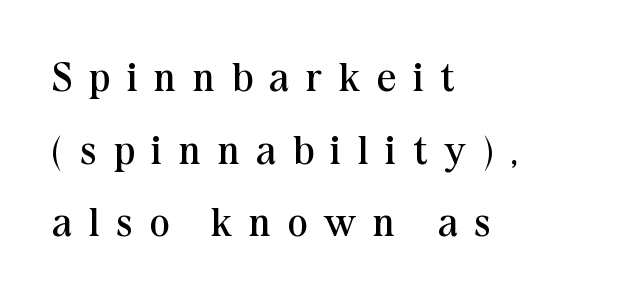
Q: Is the text bold? A: No.
Q: Is the text italic (slanted)? A: No, it is upright.
Q: Is the typeface a serif or a sans-serif typeface? A: Serif.
Q: Is the text underlined? A: No.
Q: How is the paragraph aligned? A: Left-aligned.
Q: Is the spacing between letters normal or unusually wide? A: Unusually wide.
Q: Width (condensed, normal, or wide)? A: Normal.
Q: Stroke contrast? A: Medium.
Q: x-height? A: Medium.
Q: Monospaced? A: No.
